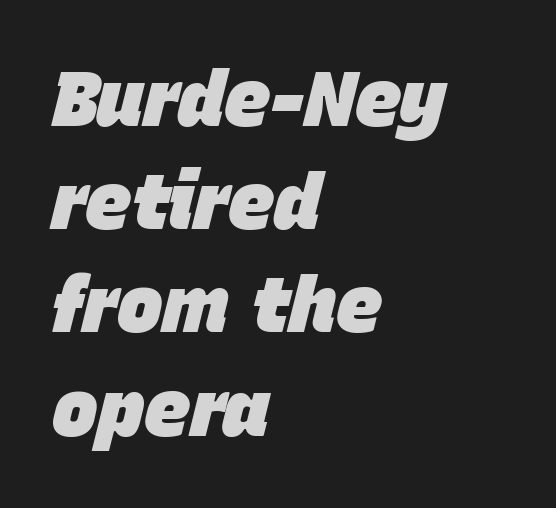
{"italic": "yes", "lean": "right", "slant_degrees": 15, "bold": "yes", "weight": "heavy", "width": "normal", "stroke_contrast": "low", "x_height": "large", "monospaced": "no", "underline": "no", "align": "left", "line_spacing": "normal", "line_spacing_ratio": 1.34, "letter_spacing": "normal", "letter_spacing_em": 0.0, "glyph_px": 77}
